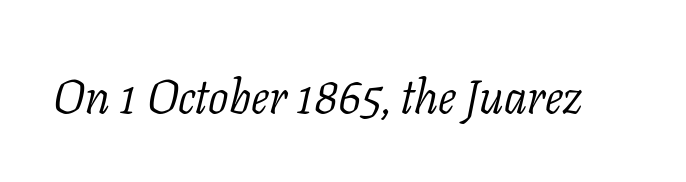
The image shows 48 px light serif type, italic (leaning right); set normal letter spacing, not underlined; low stroke contrast and a medium x-height.
